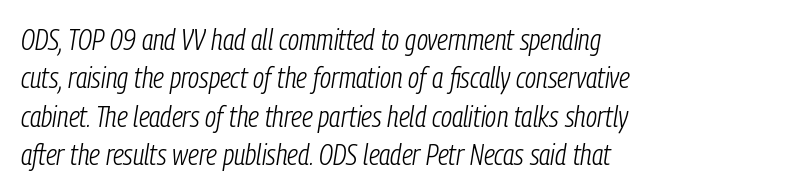
The image shows 29 px light, condensed type, italic (leaning right); set left-aligned, normal line spacing (1.32x), normal letter spacing, not underlined; low stroke contrast and a medium x-height.
